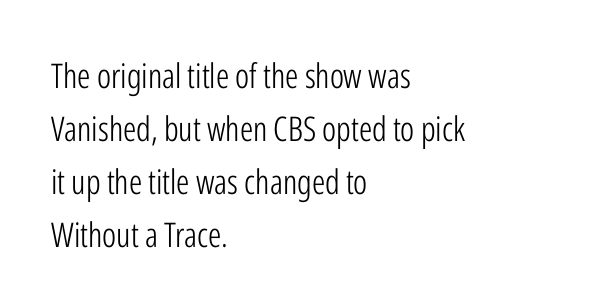
{"serif": "no", "italic": "no", "bold": "no", "weight": "light", "width": "condensed", "stroke_contrast": "low", "x_height": "medium", "monospaced": "no", "underline": "no", "align": "left", "line_spacing": "normal", "line_spacing_ratio": 1.56, "letter_spacing": "normal", "letter_spacing_em": 0.0, "glyph_px": 34}
